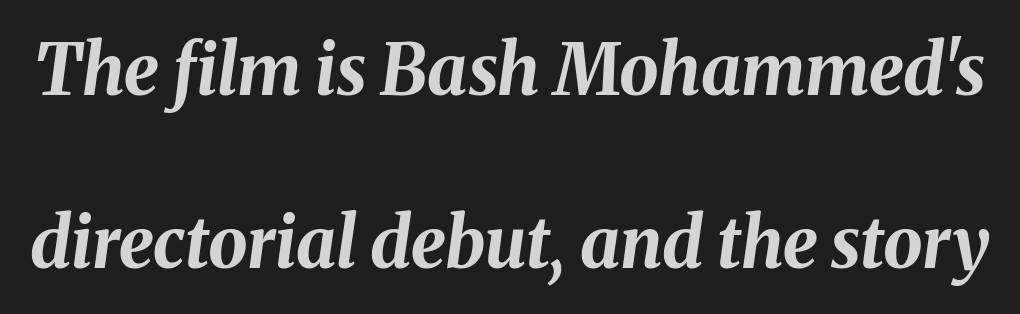
{"italic": "yes", "lean": "right", "slant_degrees": 8, "bold": "yes", "weight": "bold", "width": "normal", "stroke_contrast": "medium", "x_height": "medium", "monospaced": "no", "underline": "no", "line_spacing": "loose", "line_spacing_ratio": 2.47, "letter_spacing": "normal", "letter_spacing_em": 0.0, "glyph_px": 70}
